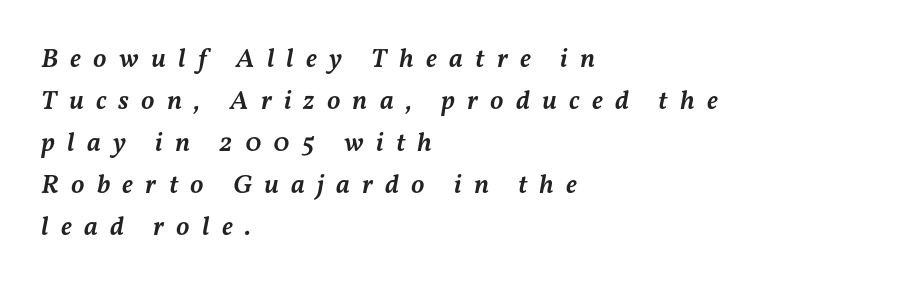
The image shows 27 px text type, italic (leaning right); set left-aligned, normal line spacing (1.56x), unusually wide letter spacing (+0.45 em), not underlined.
